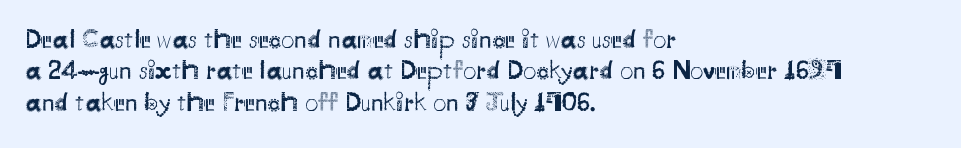
Q: Is the text bold? A: No.
Q: Is the text italic (slanted)? A: No, it is upright.
Q: Is the text underlined? A: No.
Q: How is the paragraph aligned? A: Left-aligned.
Q: Is the spacing between letters normal or unusually wide? A: Normal.
